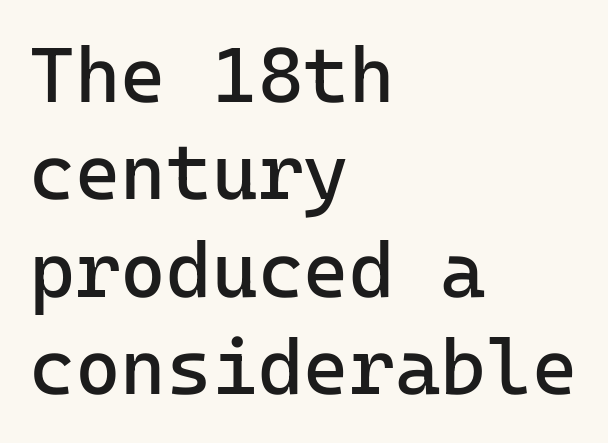
Q: Is the text bold? A: No.
Q: Is the text italic (slanted)? A: No, it is upright.
Q: Is the typeface a serif or a sans-serif typeface? A: Sans-serif.
Q: Is the text underlined? A: No.
Q: How is the paragraph aligned? A: Left-aligned.
Q: Is the spacing between letters normal or unusually wide? A: Normal.
Q: Is the spacing between lines tight, normal or loose? A: Normal.
Q: Width (condensed, normal, or wide)? A: Normal.
Q: Stroke contrast? A: Low.
Q: x-height? A: Medium.
